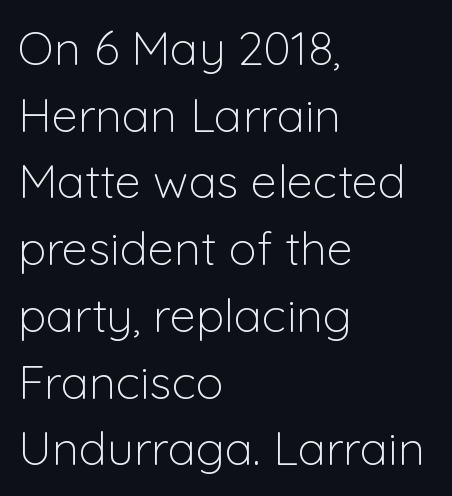
Weight class: somewhere from thin through regular. Posture: upright roman. Reading down the block, your eye returns to a fixed left position each line. Only glyphs here, with clear space below each row. The face used here is rendered with its standard letterfit.
